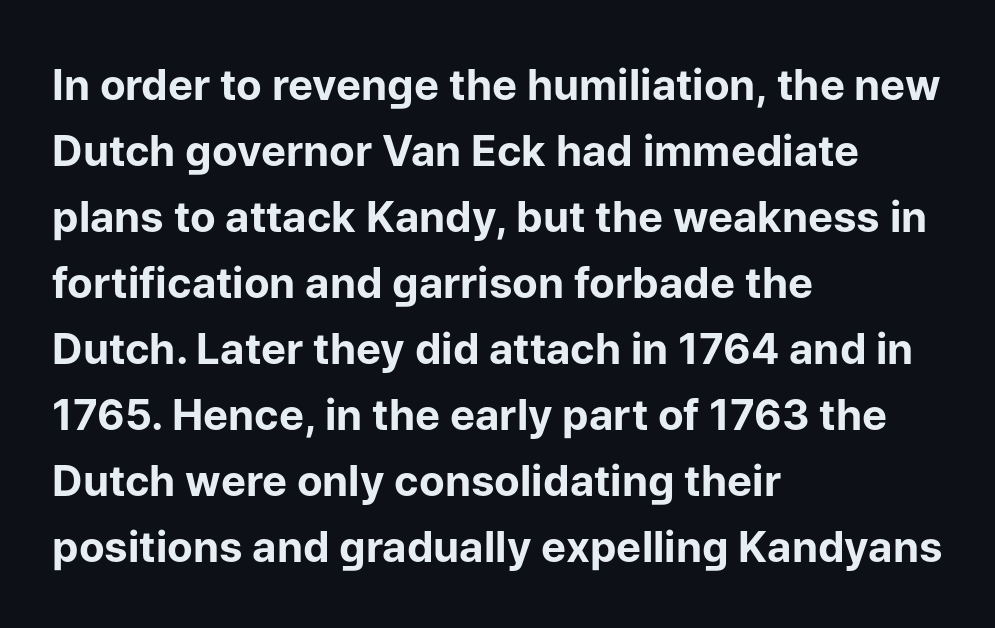
The image shows 42 px bold sans-serif type, upright; set left-aligned, normal line spacing (1.57x), normal letter spacing, not underlined; low stroke contrast and a medium x-height.
